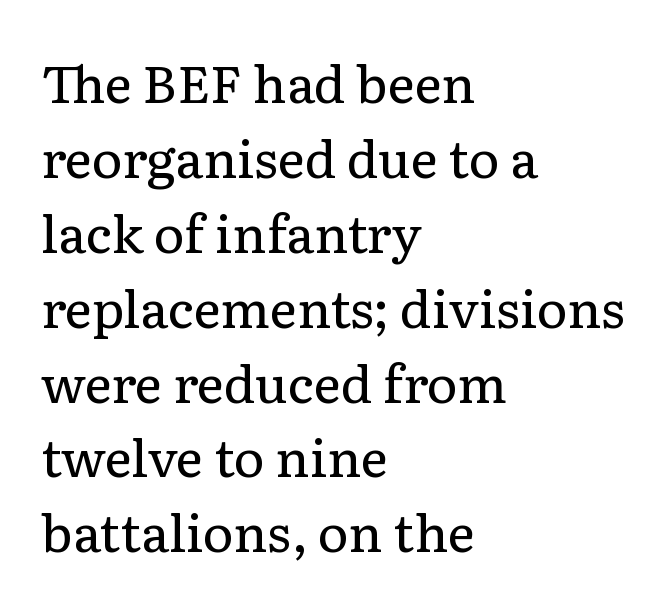
Q: Is the text bold? A: No.
Q: Is the text italic (slanted)? A: No, it is upright.
Q: Is the typeface a serif or a sans-serif typeface? A: Serif.
Q: Is the text underlined? A: No.
Q: How is the paragraph aligned? A: Left-aligned.
Q: Is the spacing between letters normal or unusually wide? A: Normal.
Q: Is the spacing between lines tight, normal or loose? A: Normal.
Q: Width (condensed, normal, or wide)? A: Normal.
Q: Stroke contrast? A: Low.
Q: x-height? A: Medium.
Q: Monospaced? A: No.
